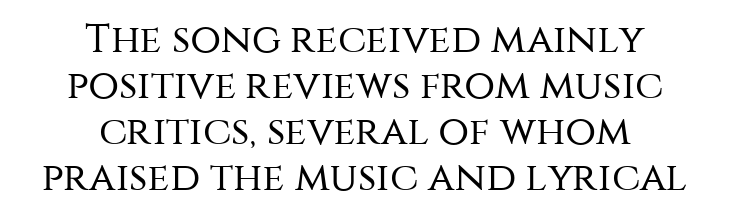
The image shows 40 px regular-weight sans-serif type, upright; set centered, tight line spacing (1.15x), normal letter spacing, not underlined; medium stroke contrast and a large x-height.
